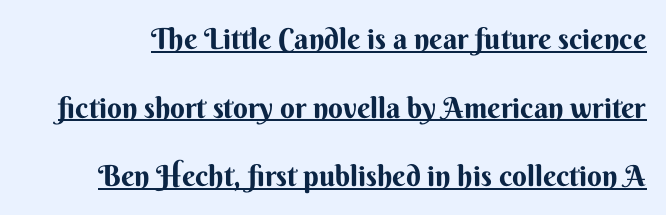
Is there an underline? Yes — a line sits under the letters. Widely set lines give the paragraph a tall, airy silhouette. Letter spacing: default. Posture: straight, roman, zero tilt. The rendering uses a bold face; every stroke is thick and dark.
